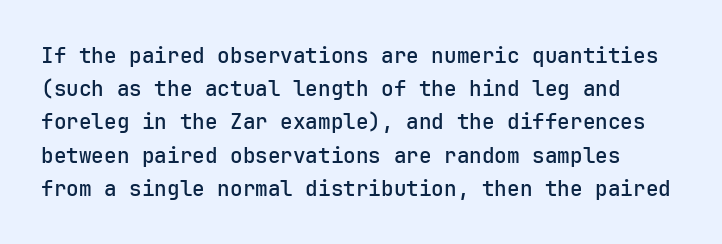
The image shows 21 px text type, upright; set normal line spacing (1.58x), normal letter spacing, not underlined.
